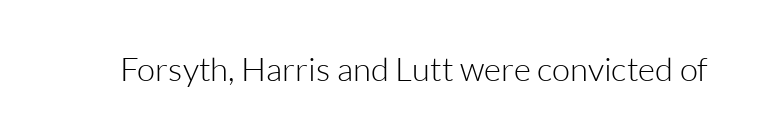
The image shows 33 px light sans-serif type, upright; set normal letter spacing, not underlined; low stroke contrast and a medium x-height.
